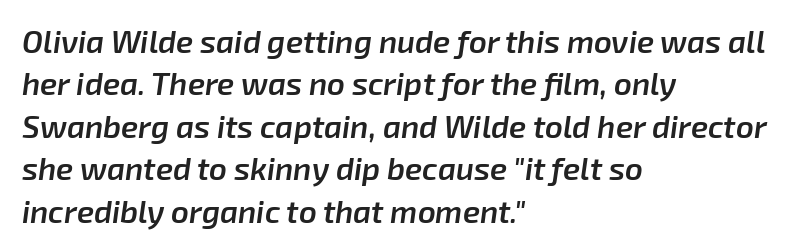
Q: Is the text bold? A: Semi-bold.
Q: Is the text italic (slanted)? A: Yes, it leans right by about 8 degrees.
Q: Is the text underlined? A: No.
Q: How is the paragraph aligned? A: Left-aligned.
Q: Is the spacing between letters normal or unusually wide? A: Normal.
Q: Is the spacing between lines tight, normal or loose? A: Normal.
Q: Width (condensed, normal, or wide)? A: Normal.
Q: Stroke contrast? A: Low.
Q: x-height? A: Medium.
Q: Monospaced? A: No.
